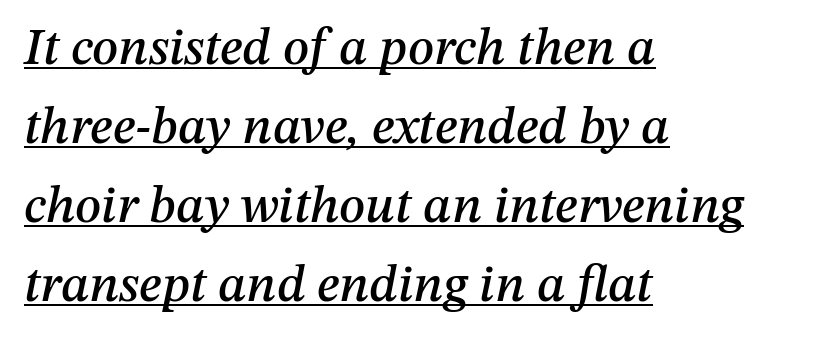
Notice how descenders clear the ascenders below comfortably — that's standard leading. In terms of posture, this sample is oblique. Note the varied advance widths — an 'i' is clearly narrower than an 'm'. The text block is weighted toward the left margin, trailing off unevenly rightward. The rendering keeps characters at their native spacing.
